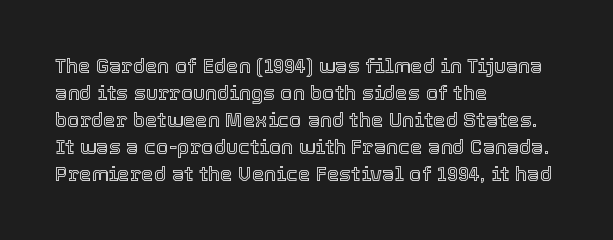
The image shows 20 px text type, upright; set left-aligned, normal line spacing (1.35x), normal letter spacing, not underlined.
